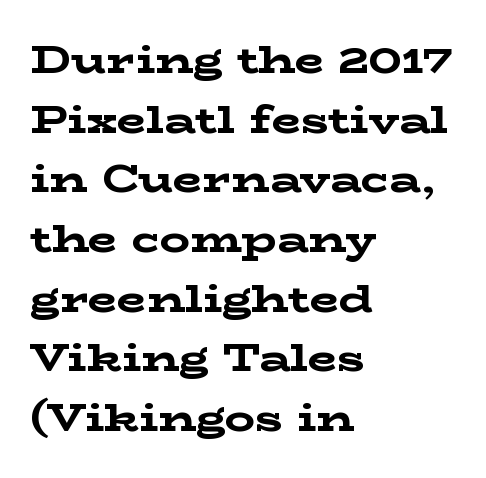
{"serif": "yes", "italic": "no", "bold": "yes", "weight": "bold", "width": "wide", "stroke_contrast": "low", "x_height": "medium", "monospaced": "no", "underline": "no", "align": "left", "line_spacing": "normal", "line_spacing_ratio": 1.57, "letter_spacing": "normal", "letter_spacing_em": 0.0, "glyph_px": 38}
